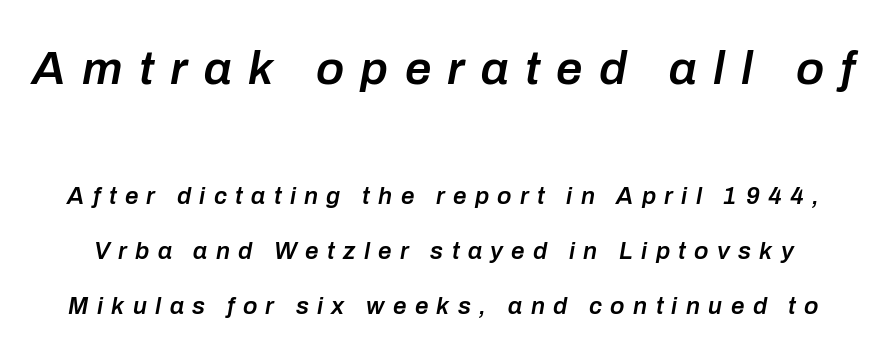
Q: Is the text bold? A: Semi-bold.
Q: Is the text italic (slanted)? A: Yes, it leans right by about 10 degrees.
Q: Is the text underlined? A: No.
Q: Is the spacing between letters normal or unusually wide? A: Unusually wide.
Q: Is the spacing between lines tight, normal or loose? A: Loose.
Q: Which block of text is set in a larger size, the first (top) or the second (bottom)? A: The first (top) one.
Q: Width (condensed, normal, or wide)? A: Normal.
Q: Stroke contrast? A: Low.
Q: x-height? A: Medium.
Q: Monospaced? A: No.
